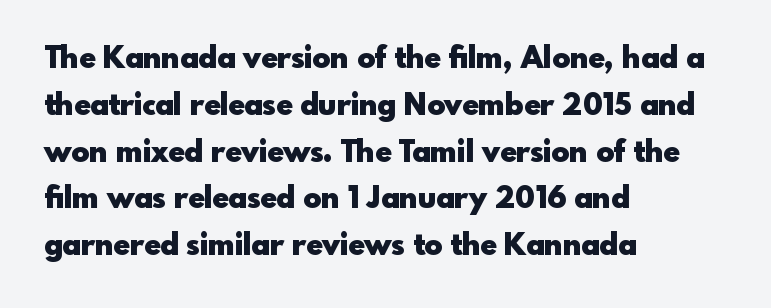
Q: Is the text bold? A: Yes.
Q: Is the text italic (slanted)? A: No, it is upright.
Q: Is the typeface a serif or a sans-serif typeface? A: Sans-serif.
Q: Is the text underlined? A: No.
Q: How is the paragraph aligned? A: Left-aligned.
Q: Is the spacing between letters normal or unusually wide? A: Normal.
Q: Is the spacing between lines tight, normal or loose? A: Normal.
Q: Width (condensed, normal, or wide)? A: Normal.
Q: x-height? A: Small.
Q: Monospaced? A: No.
